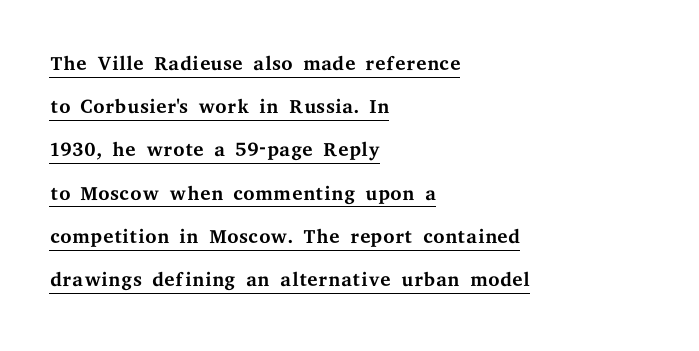
Varying glyph widths throughout — classic text-font behaviour. The designer went with a serif here, giving each stem small feet. On a weight scale, this lands at 450 or below. In terms of posture, this sample is upright. A normal amount of white space separates one row of letters from the next. The passage shown is underscored from start to finish.
